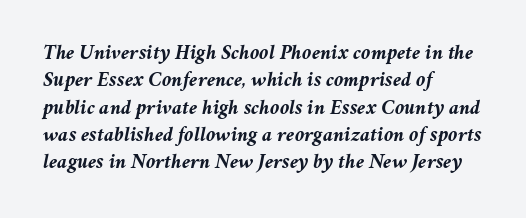
{"italic": "yes", "lean": "right", "slant_degrees": 11, "bold": "yes", "underline": "no", "align": "left", "line_spacing": "normal", "line_spacing_ratio": 1.3, "letter_spacing": "normal", "letter_spacing_em": 0.0, "glyph_px": 21}
